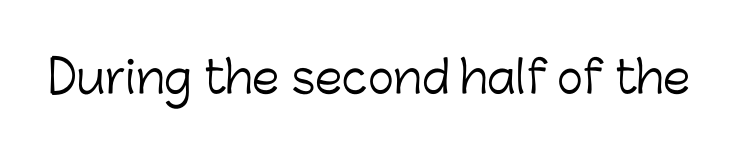
Q: Is the text bold? A: No.
Q: Is the text italic (slanted)? A: No, it is upright.
Q: Is the typeface a serif or a sans-serif typeface? A: Sans-serif.
Q: Is the text underlined? A: No.
Q: Is the spacing between letters normal or unusually wide? A: Normal.
Q: Width (condensed, normal, or wide)? A: Normal.
Q: Stroke contrast? A: Low.
Q: x-height? A: Medium.
Q: Monospaced? A: No.
